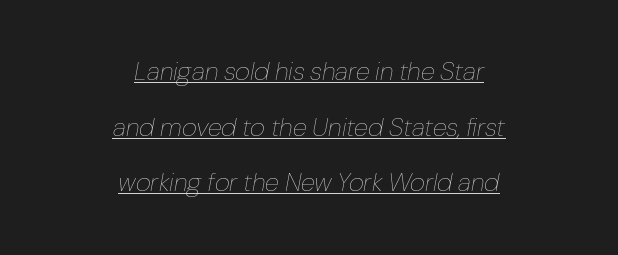
The image shows 26 px text type, italic (leaning right); set centered, loose line spacing (2.14x), normal letter spacing, underlined.
